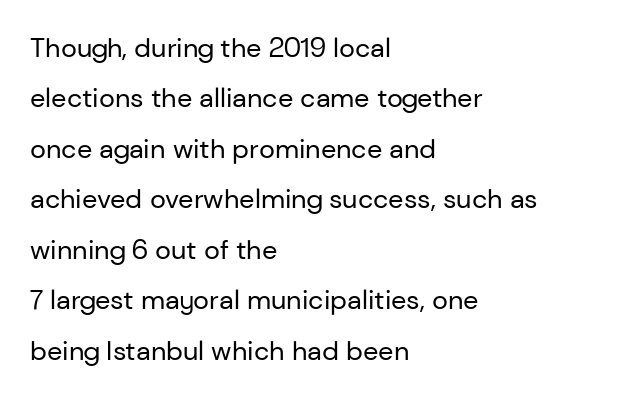
Q: Is the text bold? A: No.
Q: Is the text italic (slanted)? A: No, it is upright.
Q: Is the text underlined? A: No.
Q: How is the paragraph aligned? A: Left-aligned.
Q: Is the spacing between letters normal or unusually wide? A: Normal.
